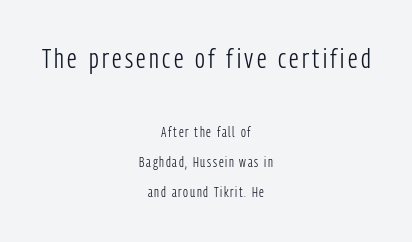
Q: Is the text bold? A: No.
Q: Is the text italic (slanted)? A: No, it is upright.
Q: Is the typeface a serif or a sans-serif typeface? A: Sans-serif.
Q: Is the text underlined? A: No.
Q: How is the paragraph aligned? A: Centered.
Q: Is the spacing between lines tight, normal or loose? A: Loose.
Q: Which block of text is set in a larger size, the first (top) or the second (bottom)? A: The first (top) one.
Q: Width (condensed, normal, or wide)? A: Condensed.
Q: Stroke contrast? A: Low.
Q: x-height? A: Medium.
Q: Monospaced? A: No.
